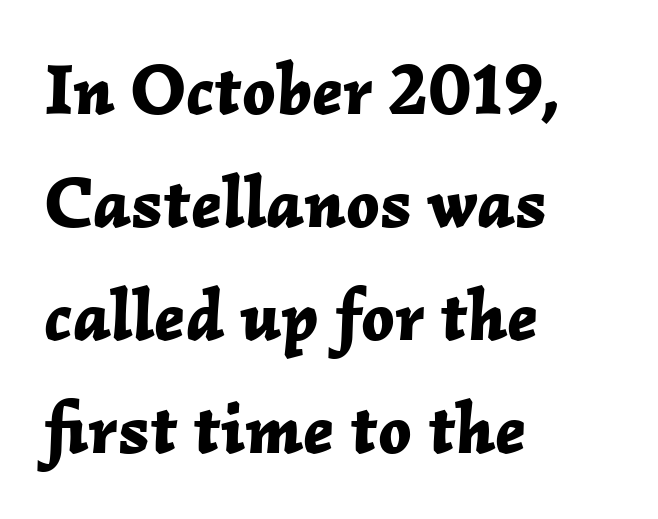
Short note: letters normally spaced. The letters are bold, with thick, heavy strokes. Horizontal alignment here is leftward, the default for most running prose. This sample uses an oblique cut, with every glyph tilted off the vertical. Think of a printed novel: that variable character pitch is what you see here.
